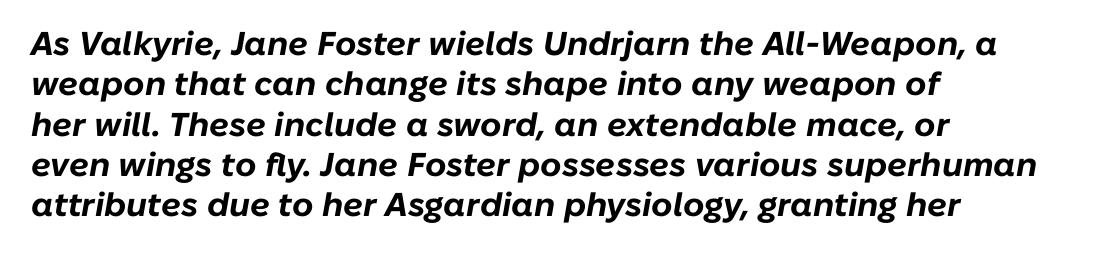
Q: Is the text bold? A: Yes.
Q: Is the text italic (slanted)? A: Yes, it leans right by about 10 degrees.
Q: Is the text underlined? A: No.
Q: How is the paragraph aligned? A: Left-aligned.
Q: Is the spacing between letters normal or unusually wide? A: Normal.
Q: Width (condensed, normal, or wide)? A: Normal.
Q: Stroke contrast? A: Low.
Q: x-height? A: Medium.
Q: Monospaced? A: No.
